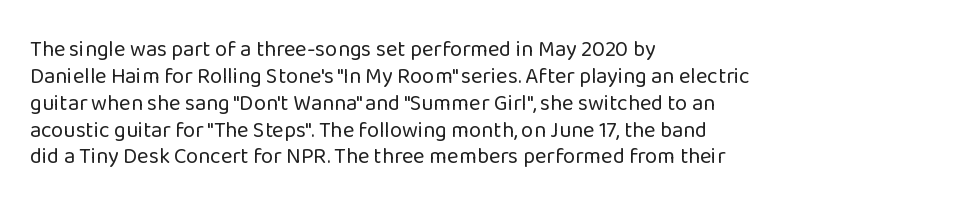
Honestly, the letter spacing is just normal — you wouldn't notice it. A student would call this left alignment; a typographer would say flush left, rag right. The font sits on the lighter half of the weight spectrum, regular included. Just letters on the line, the space beneath them empty.
